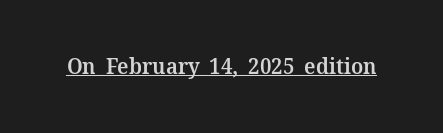
Typesetter's note: demi weight, one step under bold. This sample uses plain, unmodified letter spacing. Honestly, the underline is the first thing you notice here. A typesetter would mark this as roman, not italic.
